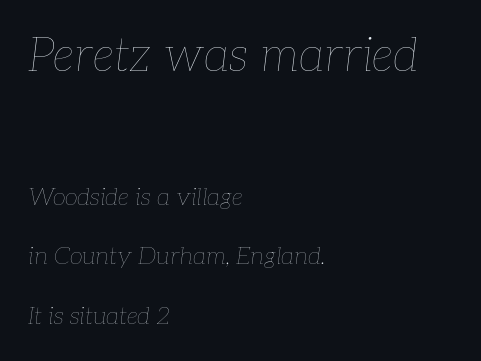
{"italic": "yes", "lean": "right", "slant_degrees": 7, "bold": "no", "weight": "thin", "width": "normal", "stroke_contrast": "low", "x_height": "medium", "monospaced": "no", "underline": "no", "align": "left", "line_spacing": "loose", "line_spacing_ratio": 2.49, "letter_spacing": "normal", "letter_spacing_em": 0.0, "larger_block": "first", "size_ratio": 1.96, "glyph_px": 47}
